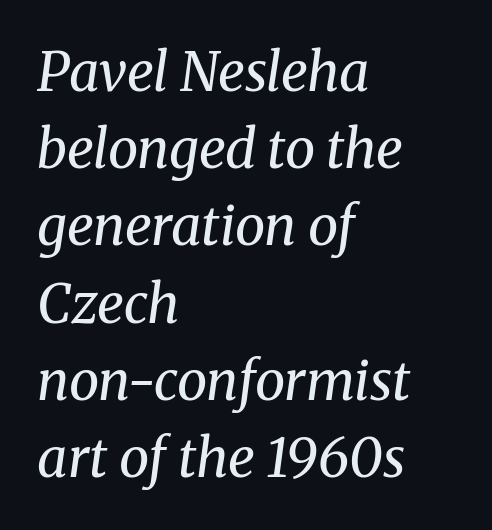
{"serif": "yes", "italic": "yes", "lean": "right", "slant_degrees": 8, "bold": "no", "weight": "regular", "width": "normal", "stroke_contrast": "medium", "x_height": "medium", "monospaced": "no", "underline": "no", "align": "left", "line_spacing": "normal", "line_spacing_ratio": 1.43, "letter_spacing": "normal", "letter_spacing_em": 0.0, "glyph_px": 54}
